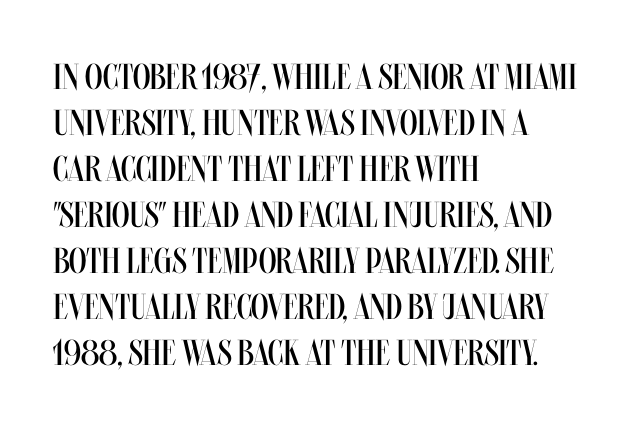
Q: Is the text bold? A: No.
Q: Is the text italic (slanted)? A: No, it is upright.
Q: Is the text underlined? A: No.
Q: How is the paragraph aligned? A: Left-aligned.
Q: Is the spacing between letters normal or unusually wide? A: Normal.
Q: Is the spacing between lines tight, normal or loose? A: Normal.
Q: Width (condensed, normal, or wide)? A: Condensed.
Q: Stroke contrast? A: Medium.
Q: x-height? A: Large.
Q: Monospaced? A: No.
